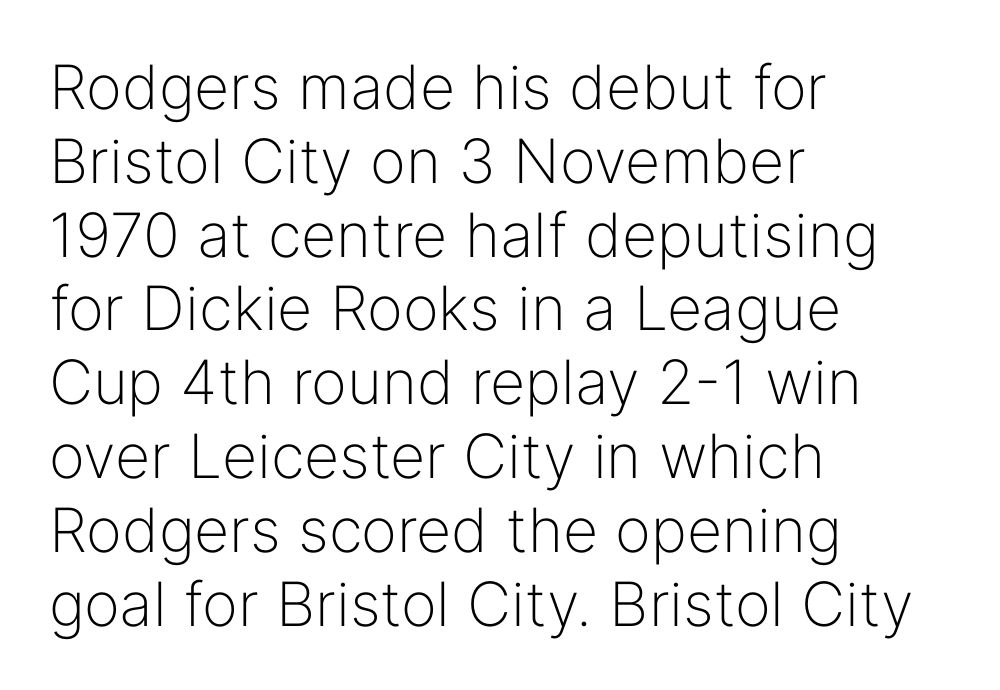
{"serif": "no", "italic": "no", "bold": "no", "weight": "light", "width": "normal", "stroke_contrast": "low", "x_height": "medium", "monospaced": "no", "underline": "no", "align": "left", "line_spacing_ratio": 1.21, "letter_spacing": "normal", "letter_spacing_em": 0.0, "glyph_px": 61}
